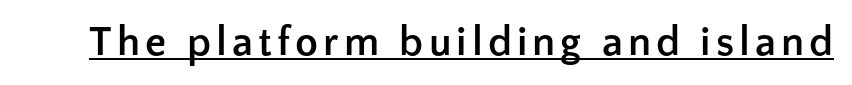
{"serif": "no", "italic": "no", "bold": "yes", "weight": "semibold", "width": "normal", "stroke_contrast": "low", "x_height": "medium", "monospaced": "no", "underline": "yes", "glyph_px": 42}
